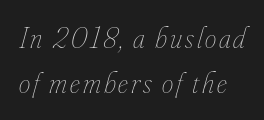
A typesetter would call this proportional, since set widths differ per character. Summary of vertical rhythm: regular, with standard interline spacing. Letters have the restrained weight of plain body copy at most. Words float on clear page, feet unadorned.
